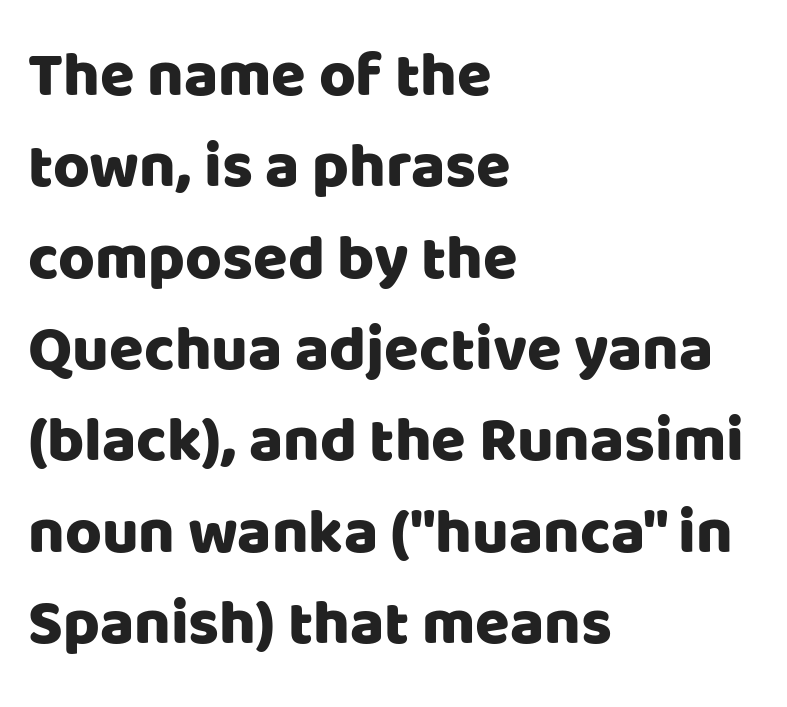
{"serif": "no", "italic": "no", "width": "normal", "stroke_contrast": "low", "x_height": "large", "monospaced": "no", "underline": "no", "align": "left", "line_spacing": "normal", "line_spacing_ratio": 1.45, "letter_spacing": "normal", "letter_spacing_em": 0.0, "glyph_px": 63}
